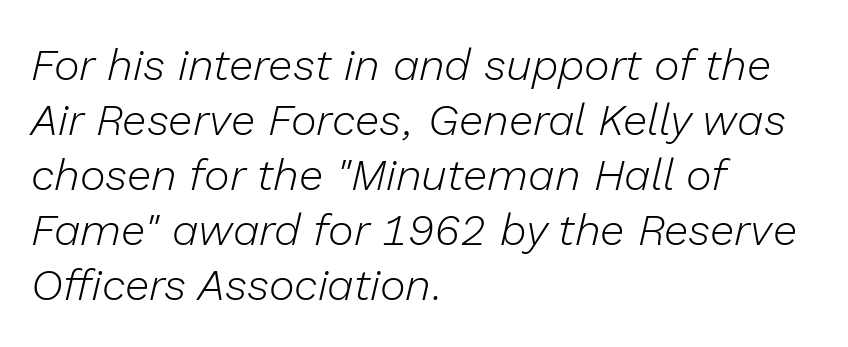
The image shows 44 px light type, italic (leaning right); set left-aligned, normal line spacing (1.25x), normal letter spacing, not underlined; low stroke contrast and a medium x-height.
